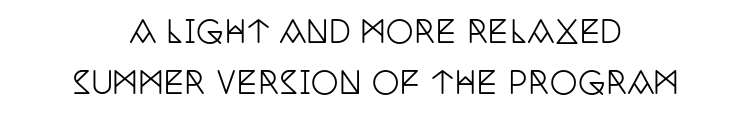
Varying glyph widths throughout — classic text-font behaviour. Do the letters lean? They stand straight. You could call the tracking neutral — neither tight nor loose. Casual observation: everything's sitting right in the middle. Serif or sans? Serif — the stroke terminals have little feet. The lines sit at an ordinary, default distance from one another.
